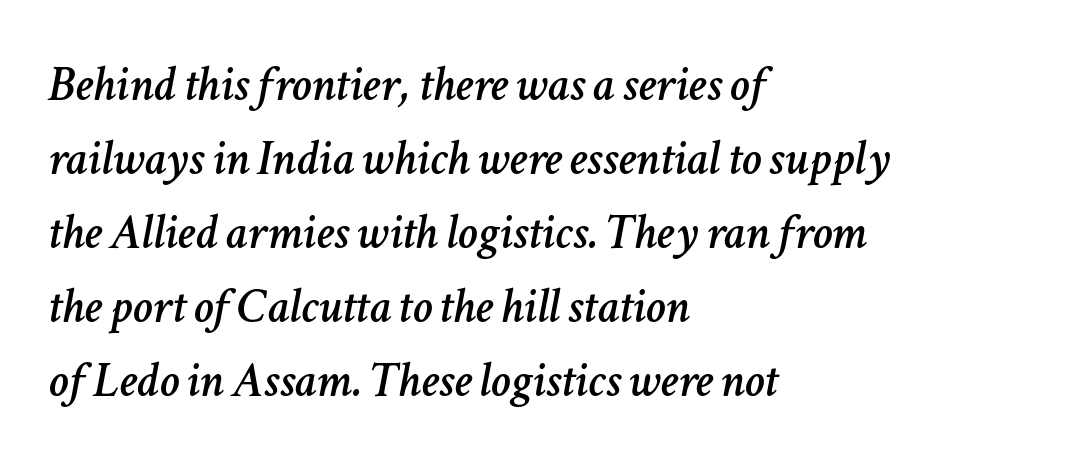
The image shows 50 px text type, italic (leaning right); set left-aligned, normal line spacing (1.48x), normal letter spacing, not underlined; low stroke contrast and a medium x-height.
